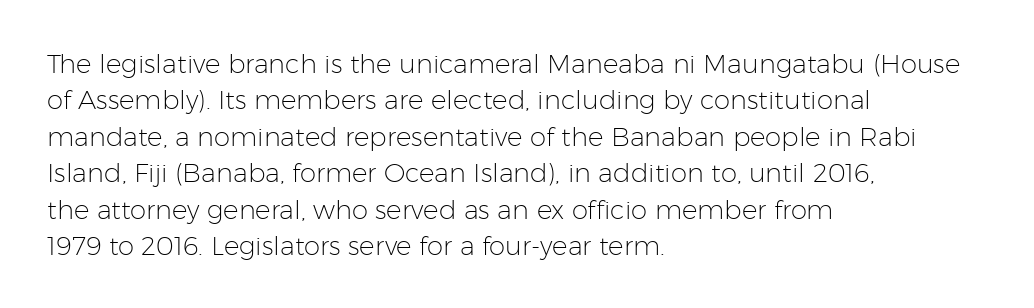
The image shows 26 px text type, upright; set left-aligned, normal line spacing (1.4x), normal letter spacing, not underlined.
